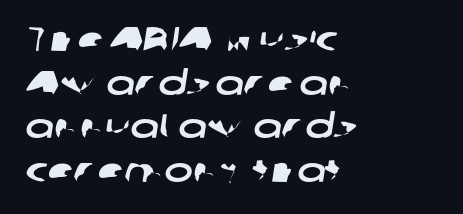
The image shows 34 px wide sans-serif type; set left-aligned, normal line spacing (1.28x), normal letter spacing, not underlined; low stroke contrast and a medium x-height.
